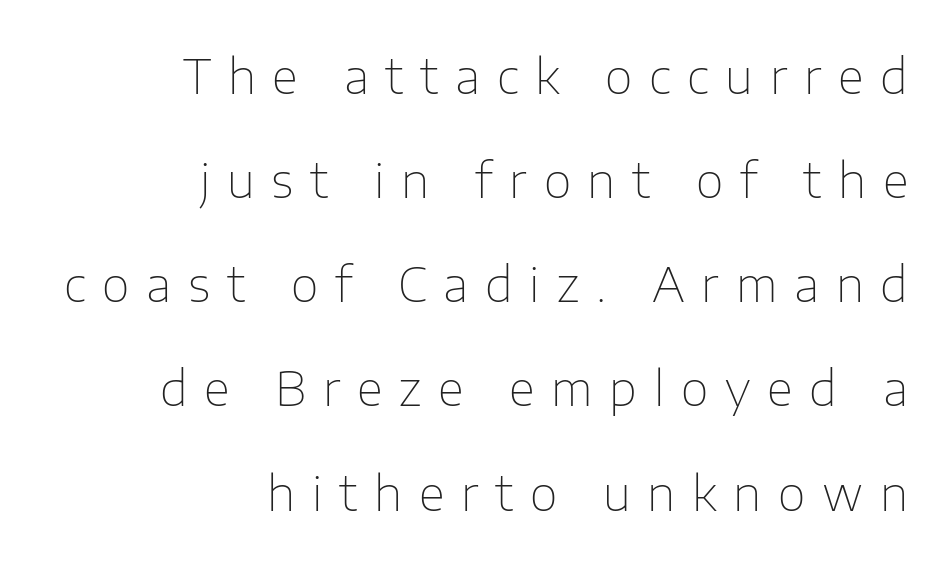
{"serif": "no", "italic": "no", "bold": "no", "weight": "thin", "width": "normal", "stroke_contrast": "low", "x_height": "medium", "monospaced": "no", "underline": "no", "align": "right", "line_spacing": "loose", "line_spacing_ratio": 2.17, "letter_spacing": "wide", "letter_spacing_em": 0.35, "glyph_px": 48}
